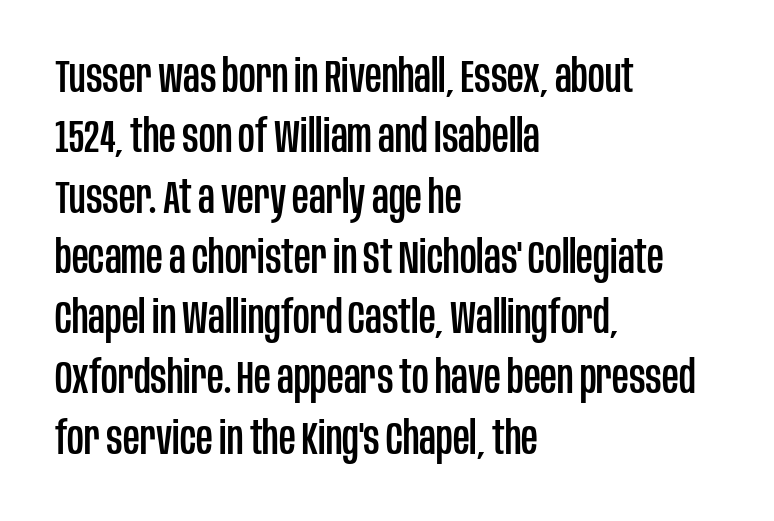
The image shows 46 px condensed sans-serif type, upright; set left-aligned, normal line spacing (1.31x), normal letter spacing, not underlined; low stroke contrast and a large x-height.
